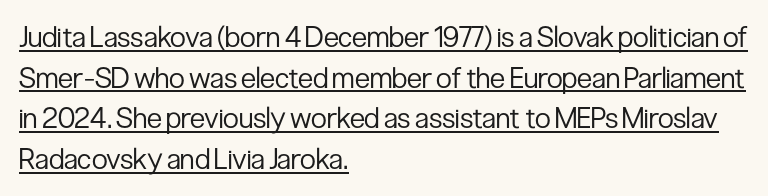
The image shows 29 px regular-weight, condensed sans-serif type, upright; set left-aligned, normal line spacing (1.4x), normal letter spacing, underlined; low stroke contrast and a medium x-height.
